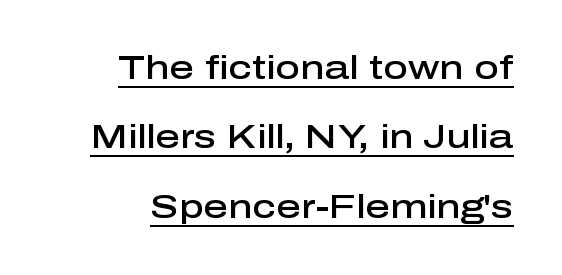
Q: Is the text bold? A: Semi-bold.
Q: Is the text italic (slanted)? A: No, it is upright.
Q: Is the typeface a serif or a sans-serif typeface? A: Sans-serif.
Q: Is the text underlined? A: Yes.
Q: Is the spacing between letters normal or unusually wide? A: Normal.
Q: Is the spacing between lines tight, normal or loose? A: Loose.
Q: Width (condensed, normal, or wide)? A: Normal.
Q: Stroke contrast? A: Low.
Q: x-height? A: Medium.
Q: Monospaced? A: No.
